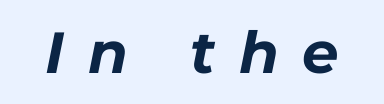
{"italic": "yes", "lean": "right", "slant_degrees": 11, "bold": "yes", "weight": "bold", "width": "normal", "stroke_contrast": "low", "x_height": "medium", "monospaced": "no", "underline": "no", "letter_spacing": "wide", "letter_spacing_em": 0.4, "glyph_px": 58}
